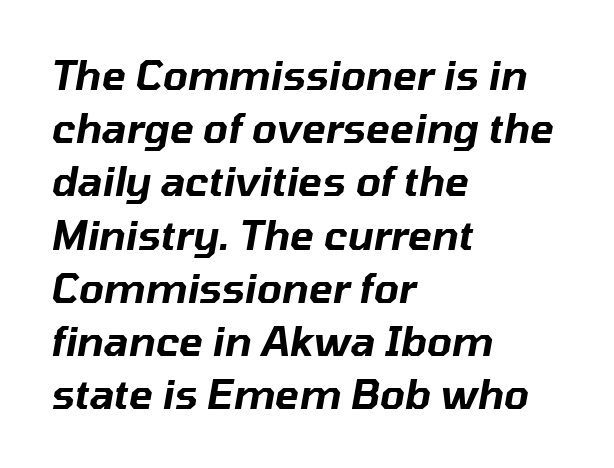
{"italic": "yes", "lean": "right", "slant_degrees": 10, "width": "normal", "stroke_contrast": "low", "x_height": "medium", "monospaced": "no", "underline": "no", "align": "left", "line_spacing": "normal", "line_spacing_ratio": 1.33, "letter_spacing": "normal", "letter_spacing_em": 0.0, "glyph_px": 40}
